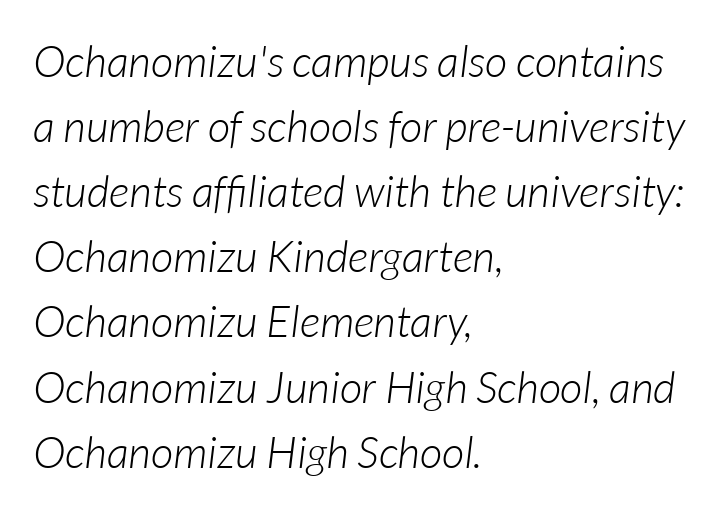
{"italic": "yes", "lean": "right", "slant_degrees": 7, "bold": "no", "weight": "light", "width": "normal", "stroke_contrast": "low", "x_height": "medium", "monospaced": "no", "underline": "no", "align": "left", "line_spacing": "normal", "line_spacing_ratio": 1.48, "letter_spacing": "normal", "letter_spacing_em": 0.0, "glyph_px": 44}
